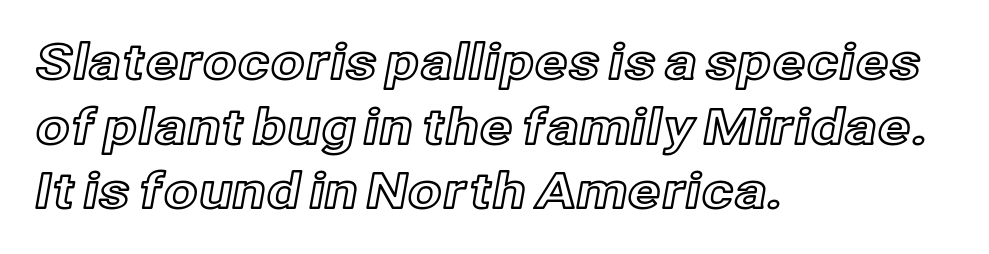
{"width": "normal", "x_height": "medium", "monospaced": "no", "underline": "no", "align": "left", "line_spacing": "normal", "line_spacing_ratio": 1.32, "letter_spacing": "normal", "letter_spacing_em": 0.0, "glyph_px": 49}
